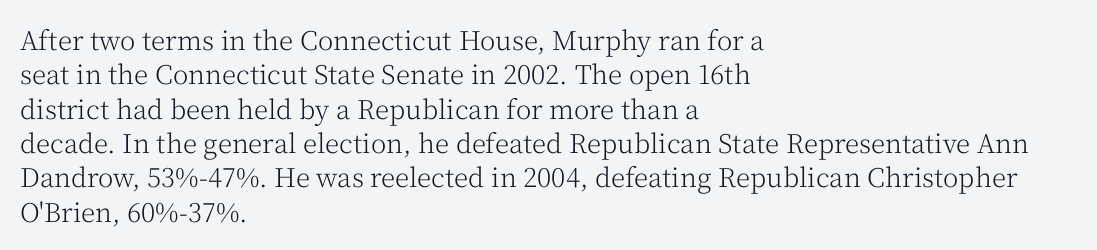
Q: Is the text bold? A: No.
Q: Is the text italic (slanted)? A: No, it is upright.
Q: Is the text underlined? A: No.
Q: How is the paragraph aligned? A: Left-aligned.
Q: Is the spacing between letters normal or unusually wide? A: Normal.
Q: Is the spacing between lines tight, normal or loose? A: Normal.
